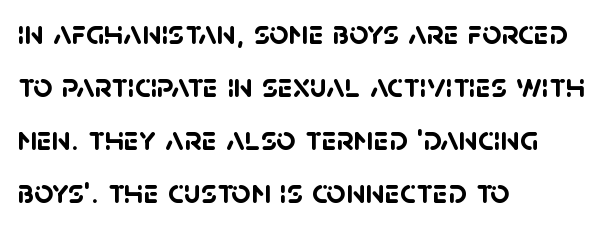
Spacing verdict: proportional, widths tailored to each character. This block has exactly the height ordinary leading produces. The sample has been set heavy, in full bold. These lines are set flush left with a ragged right edge.
